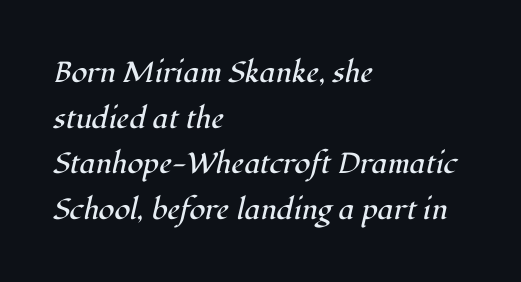
{"serif": "yes", "italic": "yes", "lean": "right", "slant_degrees": 12, "bold": "no", "weight": "regular", "width": "normal", "stroke_contrast": "high", "x_height": "medium", "monospaced": "no", "underline": "no", "align": "left", "line_spacing": "normal", "line_spacing_ratio": 1.57, "letter_spacing": "normal", "letter_spacing_em": 0.0, "glyph_px": 29}
